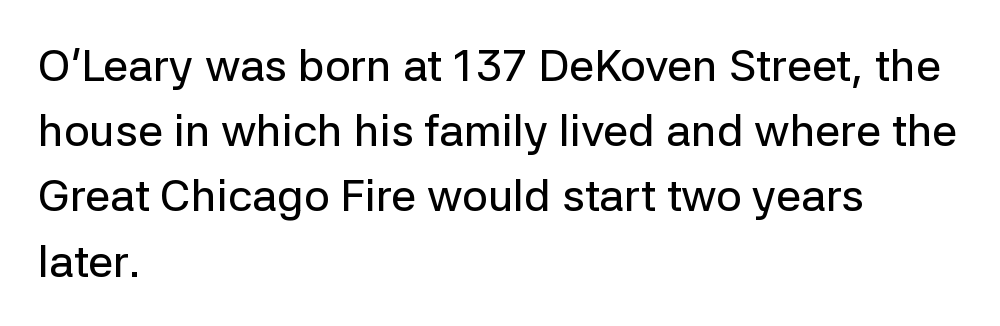
Q: Is the text italic (slanted)? A: No, it is upright.
Q: Is the typeface a serif or a sans-serif typeface? A: Sans-serif.
Q: Is the text underlined? A: No.
Q: How is the paragraph aligned? A: Left-aligned.
Q: Is the spacing between letters normal or unusually wide? A: Normal.
Q: Is the spacing between lines tight, normal or loose? A: Normal.
Q: Width (condensed, normal, or wide)? A: Normal.
Q: Stroke contrast? A: Low.
Q: x-height? A: Medium.
Q: Monospaced? A: No.
